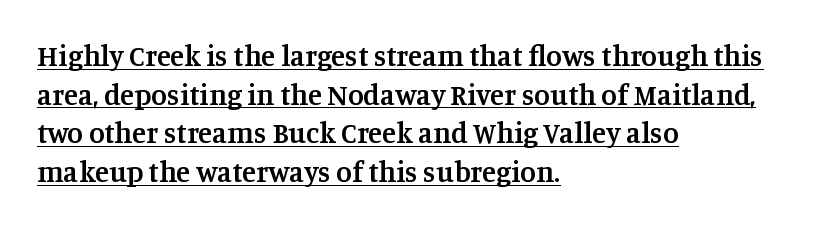
Q: Is the text bold? A: Semi-bold.
Q: Is the text italic (slanted)? A: No, it is upright.
Q: Is the typeface a serif or a sans-serif typeface? A: Serif.
Q: Is the text underlined? A: Yes.
Q: How is the paragraph aligned? A: Left-aligned.
Q: Is the spacing between letters normal or unusually wide? A: Normal.
Q: Is the spacing between lines tight, normal or loose? A: Normal.
Q: Width (condensed, normal, or wide)? A: Normal.
Q: Stroke contrast? A: Medium.
Q: x-height? A: Large.
Q: Monospaced? A: No.
